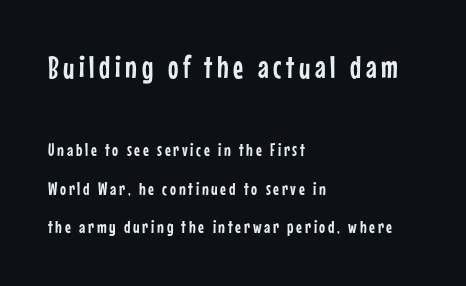
The image shows 31 px condensed sans-serif type, upright; set left-aligned, loose line spacing (2.14x), not underlined; the first (top) block is 1.72x larger; low stroke contrast and a medium x-height.
